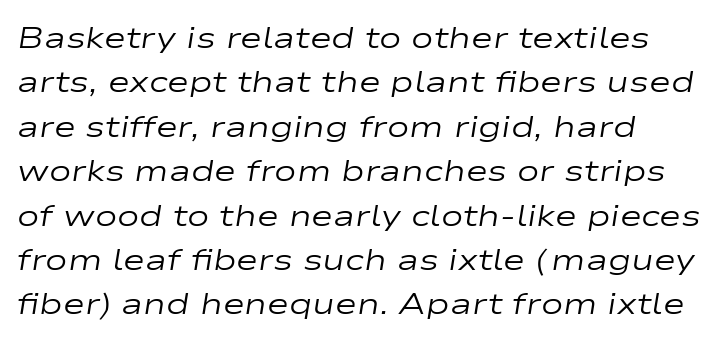
{"italic": "yes", "lean": "right", "slant_degrees": 9, "bold": "no", "weight": "regular", "width": "wide", "stroke_contrast": "low", "x_height": "medium", "monospaced": "no", "underline": "no", "align": "left", "line_spacing": "normal", "line_spacing_ratio": 1.48, "letter_spacing": "normal", "letter_spacing_em": 0.0, "glyph_px": 30}
